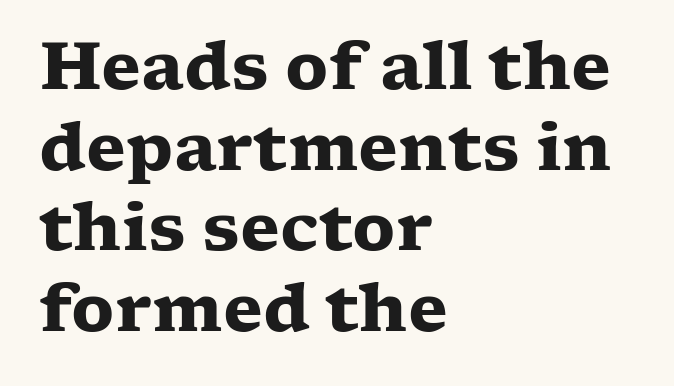
Q: Is the text bold? A: Yes.
Q: Is the text italic (slanted)? A: No, it is upright.
Q: Is the typeface a serif or a sans-serif typeface? A: Serif.
Q: Is the text underlined? A: No.
Q: How is the paragraph aligned? A: Left-aligned.
Q: Is the spacing between letters normal or unusually wide? A: Normal.
Q: Width (condensed, normal, or wide)? A: Wide.
Q: Stroke contrast? A: Low.
Q: x-height? A: Medium.
Q: Monospaced? A: No.
